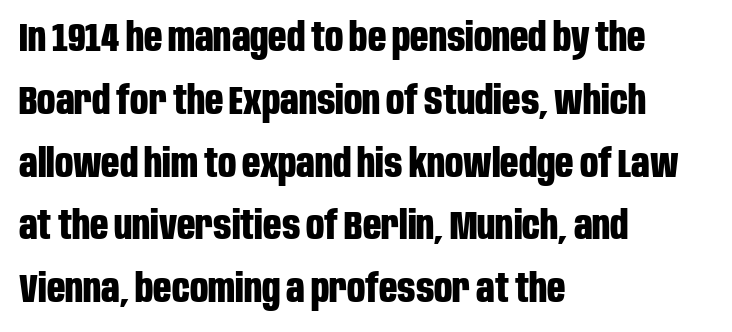
Q: Is the text bold? A: Yes.
Q: Is the text italic (slanted)? A: No, it is upright.
Q: Is the typeface a serif or a sans-serif typeface? A: Sans-serif.
Q: Is the text underlined? A: No.
Q: How is the paragraph aligned? A: Left-aligned.
Q: Is the spacing between letters normal or unusually wide? A: Normal.
Q: Is the spacing between lines tight, normal or loose? A: Normal.
Q: Width (condensed, normal, or wide)? A: Condensed.
Q: Stroke contrast? A: Low.
Q: x-height? A: Large.
Q: Monospaced? A: No.
